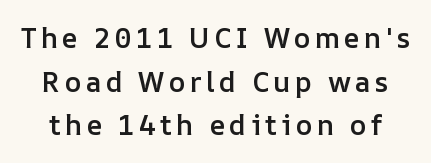
Each row of text sits above clean, open space. These words are printed semibold, heavier than regular yet not bold. No italicization has been applied; the sample stays upright. Interline gaps are of average width in this sample. The letters advance in unequal steps, a hallmark of proportional type.
